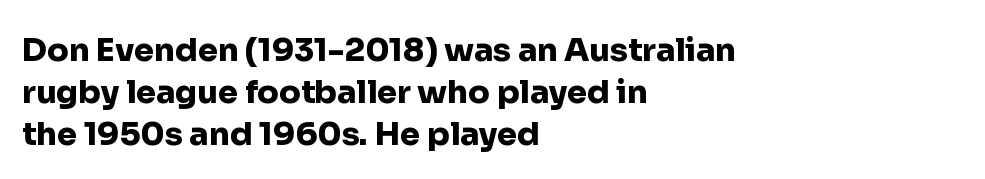
Caption: standard tracking, unaltered. A typesetter would mark this as roman, not italic. These lines are composed in type without serifs. Leading matches the norm, producing a regular column.
